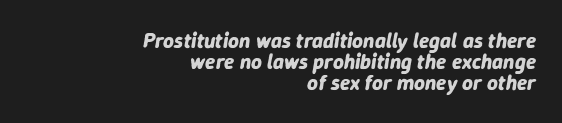
Q: Is the text bold? A: Yes.
Q: Is the text italic (slanted)? A: Yes, it leans right by about 9 degrees.
Q: Is the text underlined? A: No.
Q: How is the paragraph aligned? A: Right-aligned.
Q: Is the spacing between letters normal or unusually wide? A: Normal.
Q: Is the spacing between lines tight, normal or loose? A: Tight.
